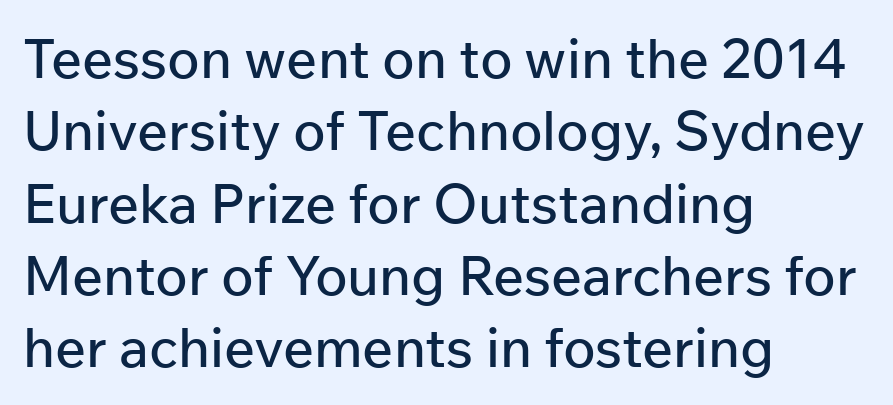
The rag falls on the right side of this text block. Words float on clear page, feet unadorned. Observe the ordinary spacing: letters are neighbours, not strangers. Interline gaps are of average width in this sample. The text was rendered using a sans face with plain stroke endings.
